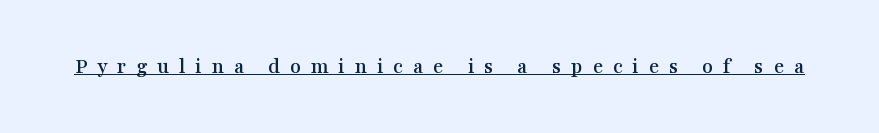
Q: Is the text italic (slanted)? A: No, it is upright.
Q: Is the text underlined? A: Yes.
Q: Is the spacing between letters normal or unusually wide? A: Unusually wide.
